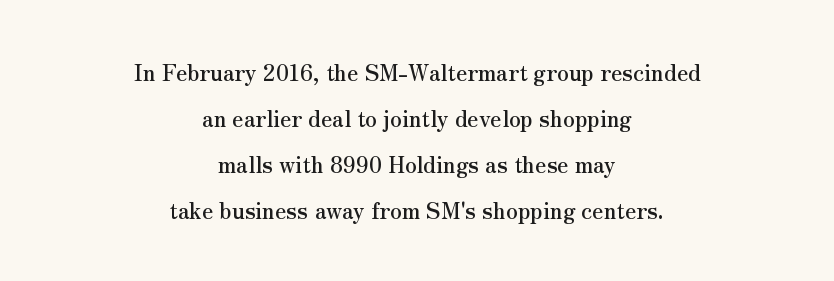
The line-height multiplier appears high, well above default. Just letters on the line, the space beneath them empty. A typesetter would call this zero additional tracking. Italic: no, the glyphs are upright roman.
